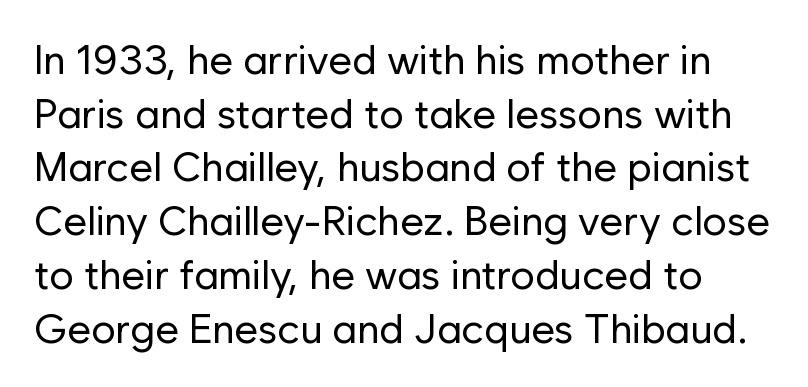
Q: Is the text bold? A: No.
Q: Is the text italic (slanted)? A: No, it is upright.
Q: Is the typeface a serif or a sans-serif typeface? A: Sans-serif.
Q: Is the text underlined? A: No.
Q: Is the spacing between letters normal or unusually wide? A: Normal.
Q: Is the spacing between lines tight, normal or loose? A: Normal.
Q: Width (condensed, normal, or wide)? A: Normal.
Q: Stroke contrast? A: Low.
Q: x-height? A: Medium.
Q: Monospaced? A: No.
